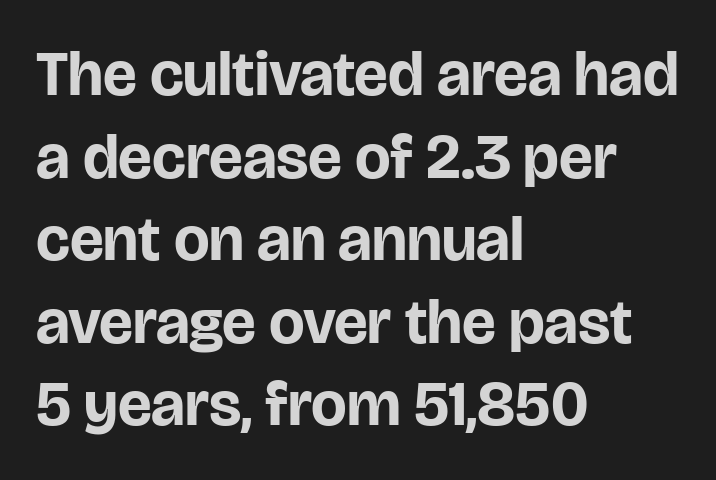
As a designer I'd log this as weight 700, bold. The designer went with a sans here, leaving each stem footless. The rendering uses natural spacing where letterforms have individual widths. Vertical strokes here are truly vertical.
